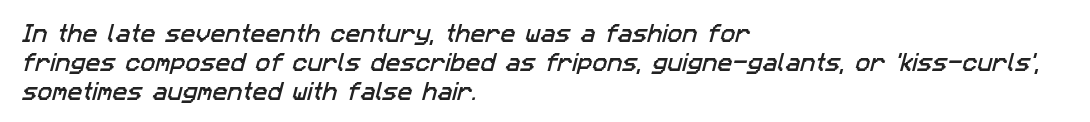
The image shows 20 px text type; set left-aligned, normal line spacing (1.45x), normal letter spacing, not underlined.
